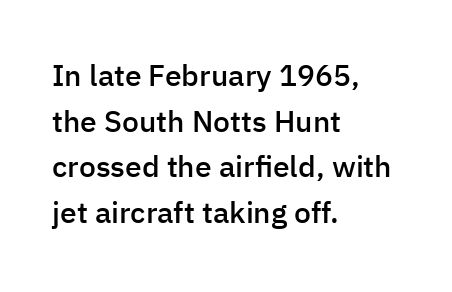
Q: Is the text bold? A: Semi-bold.
Q: Is the text italic (slanted)? A: No, it is upright.
Q: Is the typeface a serif or a sans-serif typeface? A: Sans-serif.
Q: Is the text underlined? A: No.
Q: How is the paragraph aligned? A: Left-aligned.
Q: Is the spacing between letters normal or unusually wide? A: Normal.
Q: Is the spacing between lines tight, normal or loose? A: Normal.
Q: Width (condensed, normal, or wide)? A: Normal.
Q: Stroke contrast? A: Low.
Q: x-height? A: Medium.
Q: Monospaced? A: No.
